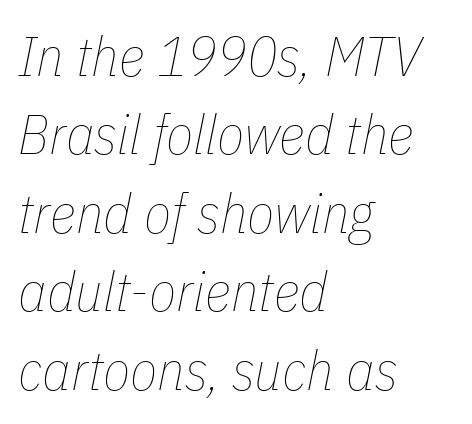
The axis of the letterforms is tilted away from vertical. Is the stroke heavy? The answer is a plain regular-or-lighter. Words appear dense and cohesive because spacing is normal. No word sits above an underline.
